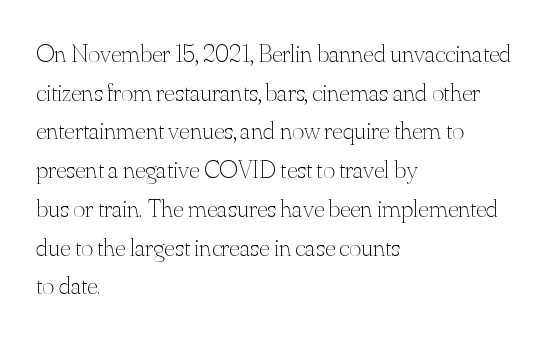
Q: Is the text bold? A: No.
Q: Is the text italic (slanted)? A: No, it is upright.
Q: Is the text underlined? A: No.
Q: How is the paragraph aligned? A: Left-aligned.
Q: Is the spacing between letters normal or unusually wide? A: Normal.
Q: Is the spacing between lines tight, normal or loose? A: Normal.
